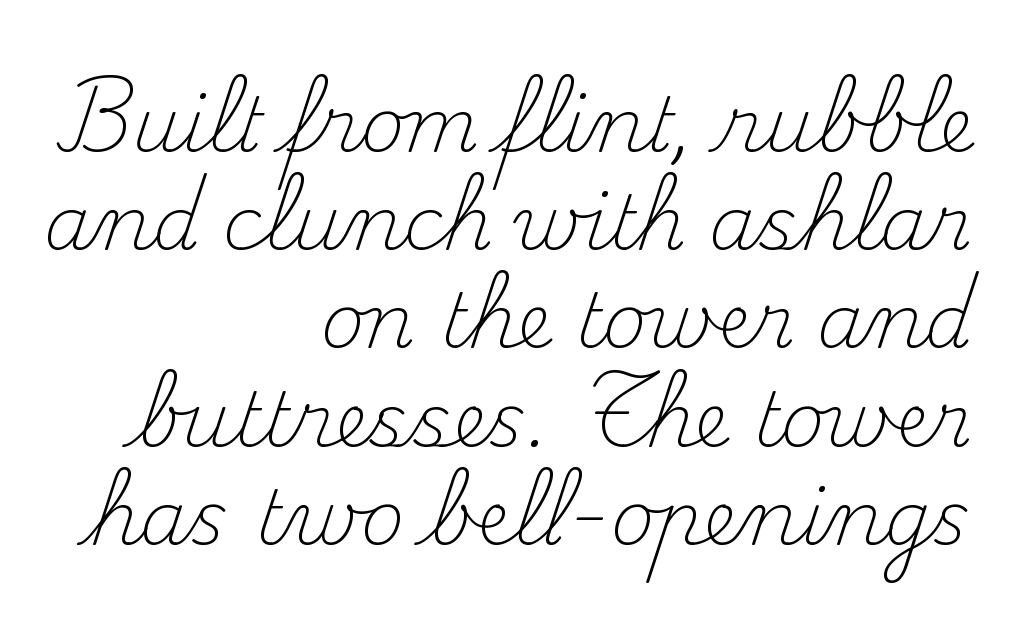
The image shows 75 px light serif type; set right-aligned, normal line spacing (1.31x), normal letter spacing, not underlined; medium stroke contrast and a small x-height.
